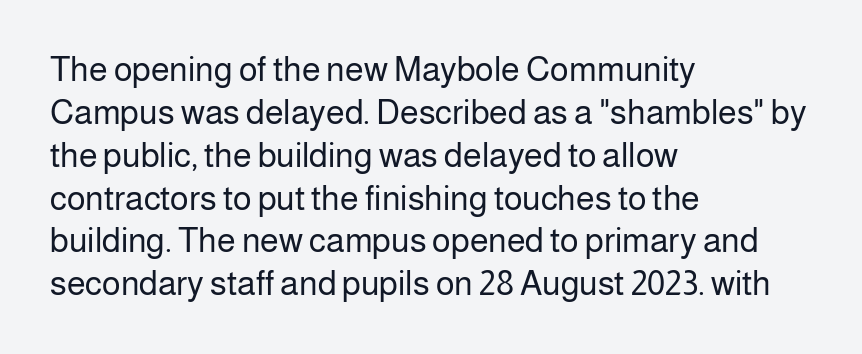
The image shows 34 px regular-weight sans-serif type, upright; set left-aligned, normal line spacing (1.26x), normal letter spacing, not underlined; low stroke contrast and a medium x-height.
